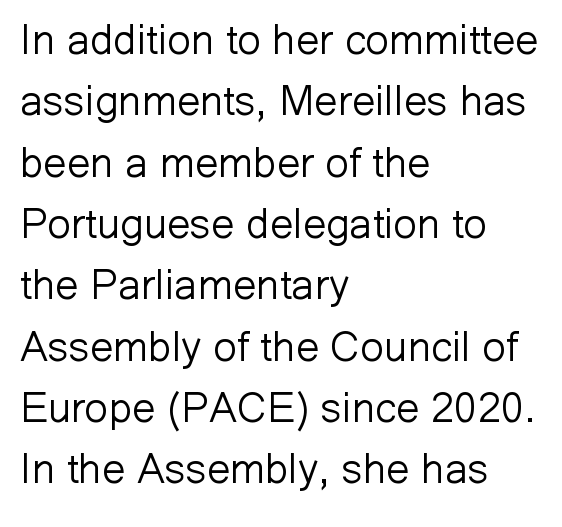
{"serif": "no", "italic": "no", "bold": "no", "weight": "light", "width": "normal", "stroke_contrast": "low", "x_height": "medium", "monospaced": "no", "underline": "no", "align": "left", "line_spacing": "normal", "line_spacing_ratio": 1.46, "letter_spacing": "normal", "letter_spacing_em": 0.0, "glyph_px": 42}
